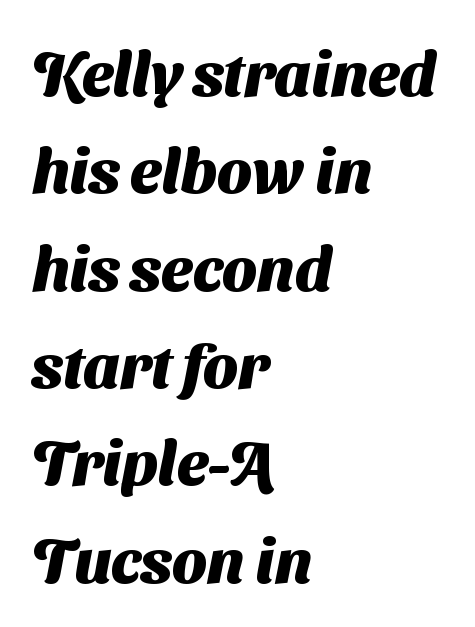
Compared with typical paragraphs, the rows here are spaced about the same. Observe the ordinary spacing: letters are neighbours, not strangers. Is this a sans? Yes — the strokes have no serifs. Do the characters align in a grid? No, the font is proportional.
